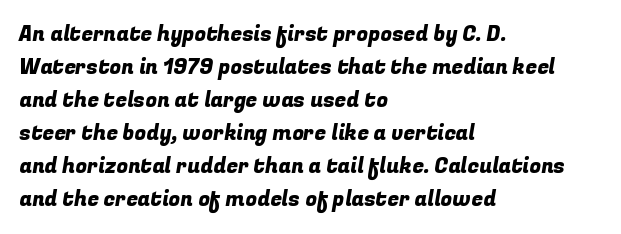
Q: Is the text underlined? A: No.
Q: How is the paragraph aligned? A: Left-aligned.
Q: Is the spacing between letters normal or unusually wide? A: Normal.
Q: Is the spacing between lines tight, normal or loose? A: Normal.
